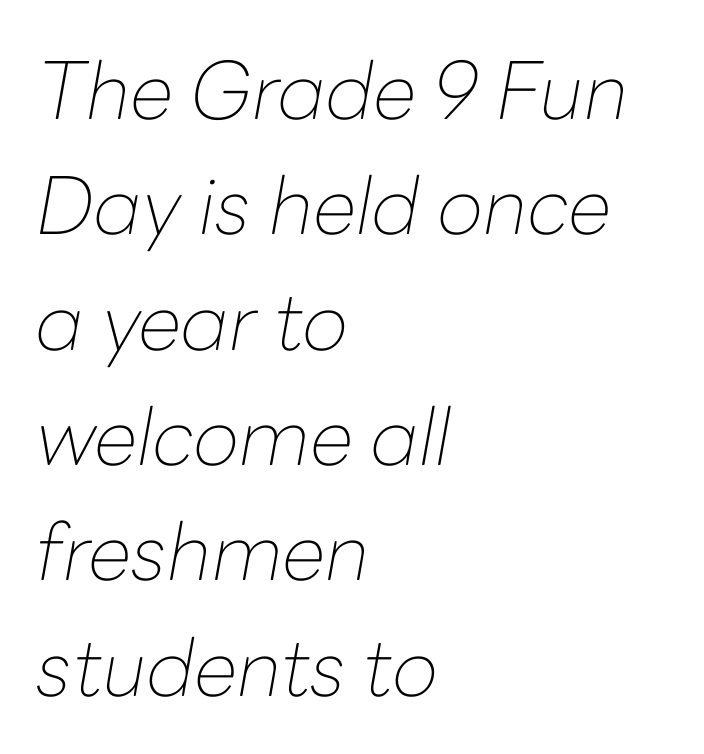
{"italic": "yes", "lean": "right", "slant_degrees": 10, "bold": "no", "weight": "thin", "width": "normal", "stroke_contrast": "low", "x_height": "medium", "monospaced": "no", "underline": "no", "align": "left", "line_spacing": "normal", "line_spacing_ratio": 1.46, "letter_spacing": "normal", "letter_spacing_em": 0.0, "glyph_px": 79}
